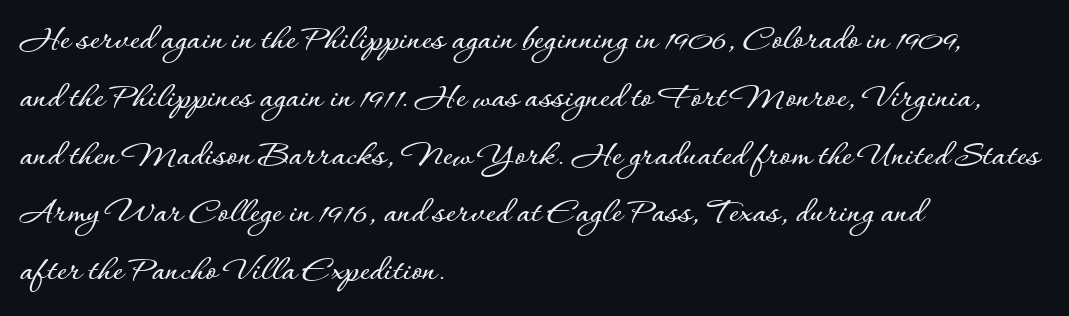
The image shows 38 px text type; set left-aligned, normal line spacing (1.52x), normal letter spacing, not underlined; low stroke contrast and a small x-height.
